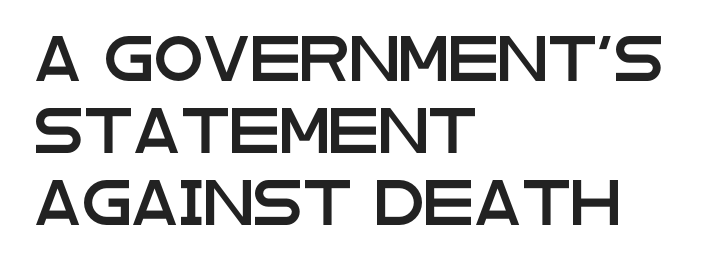
{"serif": "no", "italic": "no", "width": "wide", "stroke_contrast": "low", "x_height": "large", "monospaced": "no", "underline": "no", "align": "left", "line_spacing": "normal", "line_spacing_ratio": 1.6, "letter_spacing": "normal", "letter_spacing_em": 0.0, "glyph_px": 45}
